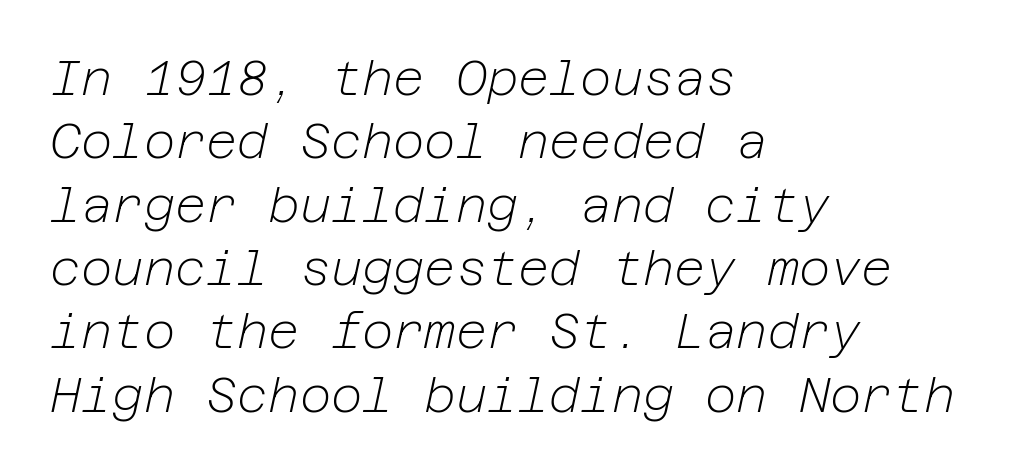
Q: Is the text bold? A: No.
Q: Is the text italic (slanted)? A: Yes, it leans right by about 12 degrees.
Q: Is the text underlined? A: No.
Q: How is the paragraph aligned? A: Left-aligned.
Q: Is the spacing between letters normal or unusually wide? A: Normal.
Q: Is the spacing between lines tight, normal or loose? A: Normal.
Q: Width (condensed, normal, or wide)? A: Normal.
Q: Stroke contrast? A: Low.
Q: x-height? A: Medium.
